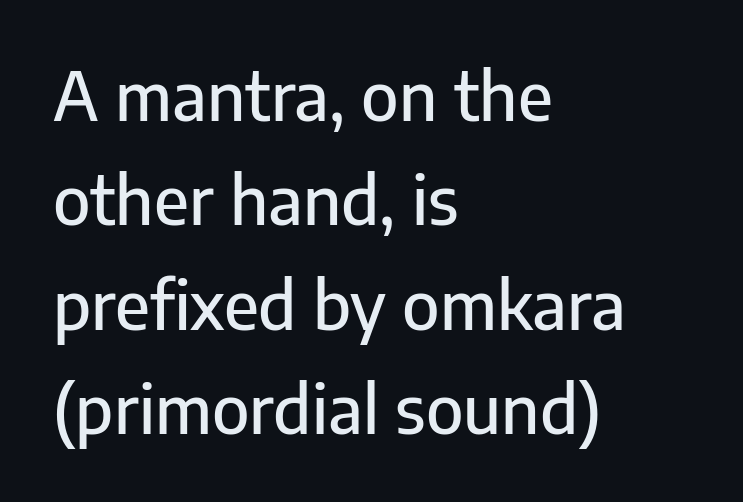
Q: Is the text italic (slanted)? A: No, it is upright.
Q: Is the typeface a serif or a sans-serif typeface? A: Sans-serif.
Q: Is the text underlined? A: No.
Q: How is the paragraph aligned? A: Left-aligned.
Q: Is the spacing between letters normal or unusually wide? A: Normal.
Q: Is the spacing between lines tight, normal or loose? A: Normal.
Q: Width (condensed, normal, or wide)? A: Normal.
Q: Stroke contrast? A: Low.
Q: x-height? A: Medium.
Q: Monospaced? A: No.
